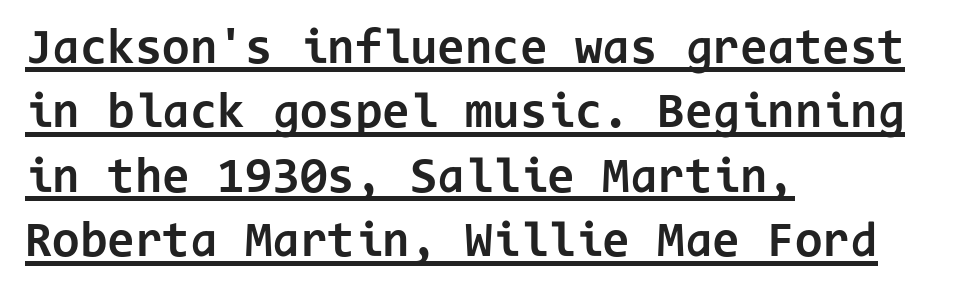
The image shows 50 px bold sans-serif type, upright, monospaced; set left-aligned, normal line spacing (1.29x), normal letter spacing, underlined; low stroke contrast and a medium x-height.
